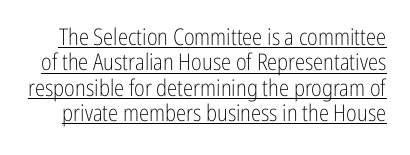
The image shows 23 px text type, upright; set tight line spacing (1.1x), normal letter spacing, underlined.
